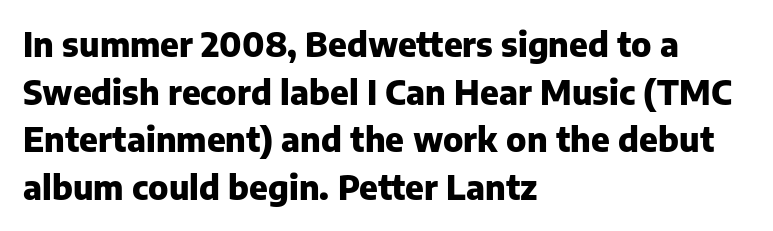
{"serif": "no", "italic": "no", "bold": "yes", "weight": "heavy", "width": "normal", "stroke_contrast": "low", "x_height": "medium", "monospaced": "no", "underline": "no", "align": "left", "line_spacing": "normal", "line_spacing_ratio": 1.44, "letter_spacing": "normal", "letter_spacing_em": 0.0, "glyph_px": 33}
